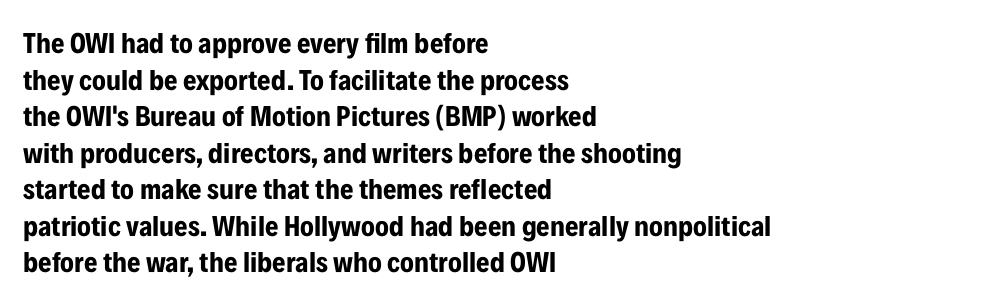
Q: Is the text bold? A: Yes.
Q: Is the text italic (slanted)? A: No, it is upright.
Q: Is the typeface a serif or a sans-serif typeface? A: Sans-serif.
Q: Is the text underlined? A: No.
Q: How is the paragraph aligned? A: Left-aligned.
Q: Is the spacing between letters normal or unusually wide? A: Normal.
Q: Is the spacing between lines tight, normal or loose? A: Normal.
Q: Width (condensed, normal, or wide)? A: Condensed.
Q: Stroke contrast? A: Low.
Q: x-height? A: Medium.
Q: Monospaced? A: No.
